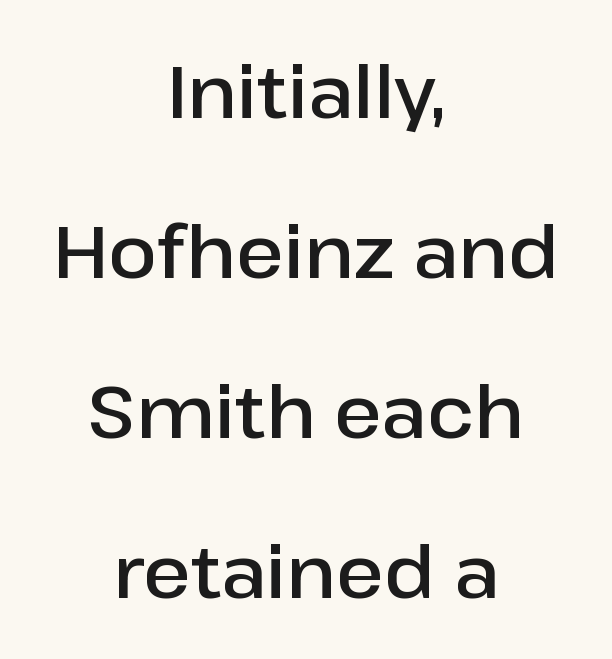
The image shows 72 px semibold sans-serif type, upright; set centered, loose line spacing (2.22x), normal letter spacing, not underlined; low stroke contrast and a medium x-height.
